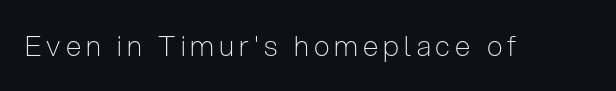
Q: Is the text bold? A: No.
Q: Is the text italic (slanted)? A: No, it is upright.
Q: Is the typeface a serif or a sans-serif typeface? A: Sans-serif.
Q: Is the text underlined? A: No.
Q: Width (condensed, normal, or wide)? A: Condensed.
Q: Stroke contrast? A: Low.
Q: x-height? A: Medium.
Q: Monospaced? A: No.
